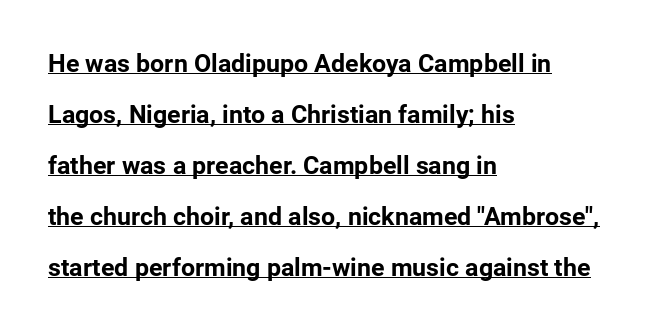
The image shows 25 px bold type, upright; set left-aligned, loose line spacing (2.04x), normal letter spacing, underlined.
